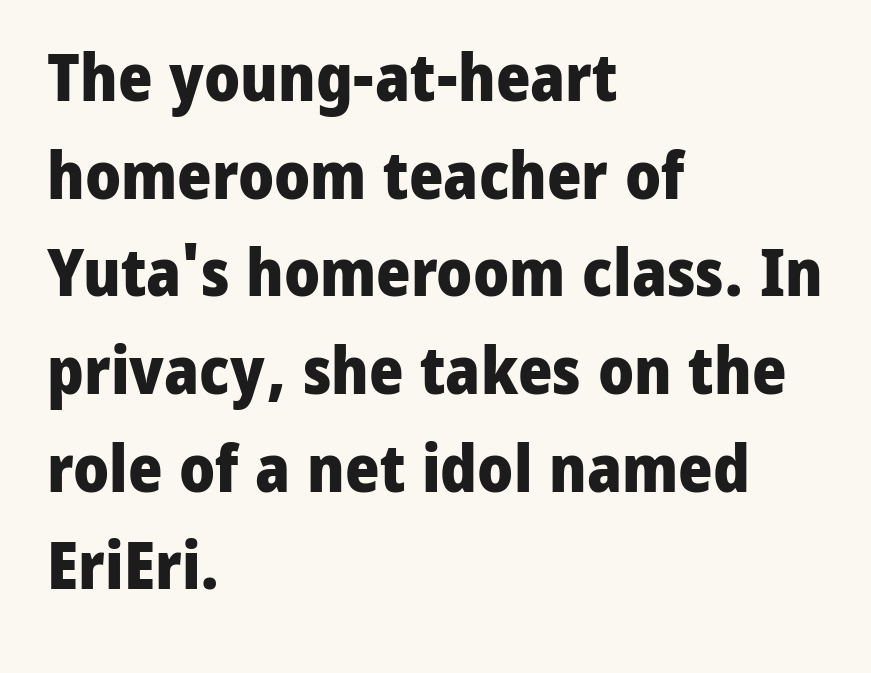
The image shows 66 px heavy sans-serif type, upright; set left-aligned, normal line spacing (1.48x), normal letter spacing, not underlined; low stroke contrast and a medium x-height.
